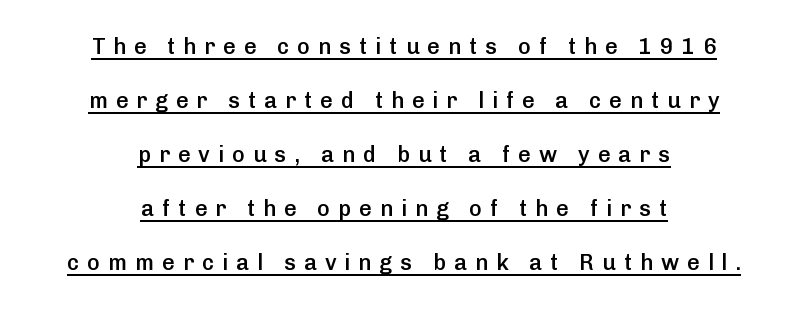
{"italic": "no", "bold": "semi", "underline": "yes", "align": "center", "line_spacing": "loose", "line_spacing_ratio": 2.46, "letter_spacing": "wide", "letter_spacing_em": 0.36, "glyph_px": 22}
